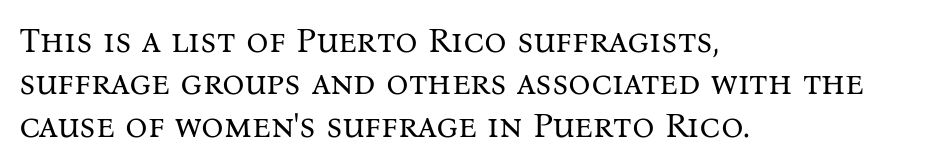
The image shows 35 px regular-weight serif type, upright; set left-aligned, line spacing 1.21x, normal letter spacing, not underlined; medium stroke contrast and a medium x-height.
